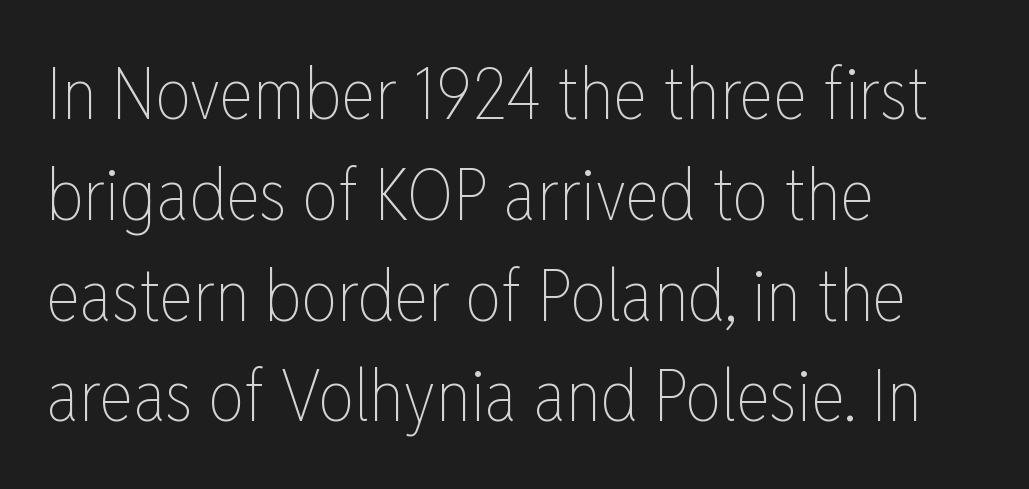
Type without underlining. Do the letters lean? They stand straight. Varying glyph widths throughout — classic text-font behaviour. A light-to-regular cut is what we see here. This block has exactly the height ordinary leading produces.
